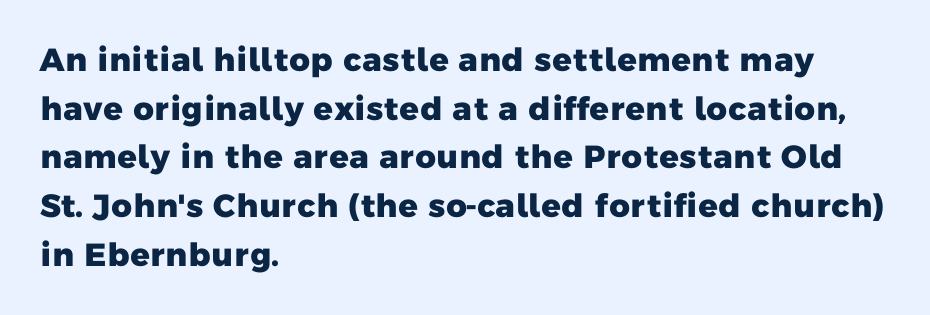
{"serif": "no", "bold": "yes", "weight": "heavy", "width": "normal", "stroke_contrast": "low", "x_height": "medium", "monospaced": "no", "underline": "no", "align": "left", "line_spacing": "normal", "line_spacing_ratio": 1.52, "letter_spacing": "normal", "letter_spacing_em": 0.0, "glyph_px": 32}
